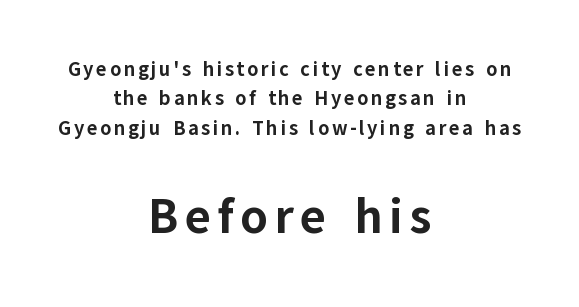
The block of text has a typical density, with ordinary space between rows. This is the regular roman posture of the typeface. Visually the block forms a symmetrical silhouette, jagged on both flanks. Each letter's strokes conclude bluntly, with no projecting serifs.
